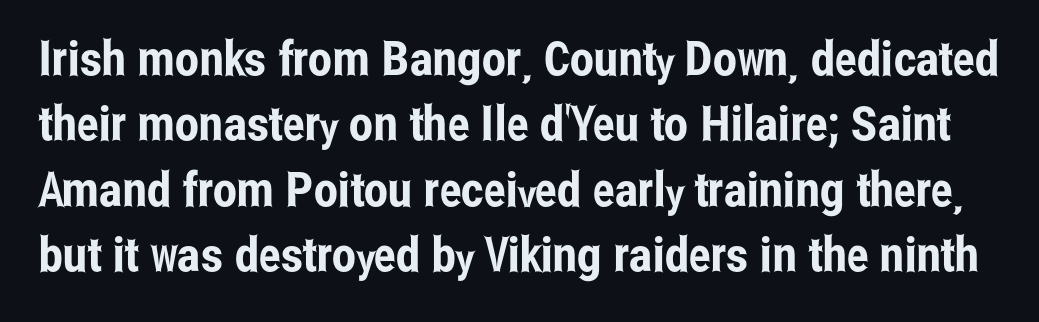
The image shows 48 px condensed sans-serif type, upright; set normal line spacing (1.36x), normal letter spacing, not underlined; low stroke contrast and a medium x-height.
